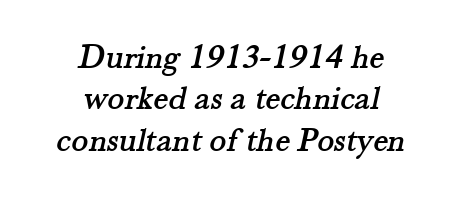
Proportional: the letters do not fall into vertical columns. Standard letterfit; no display-style spreading of the glyphs. The specimen omits any rule beneath the text block's lines. The text block is weighted toward neither margin, spreading evenly from the middle.
